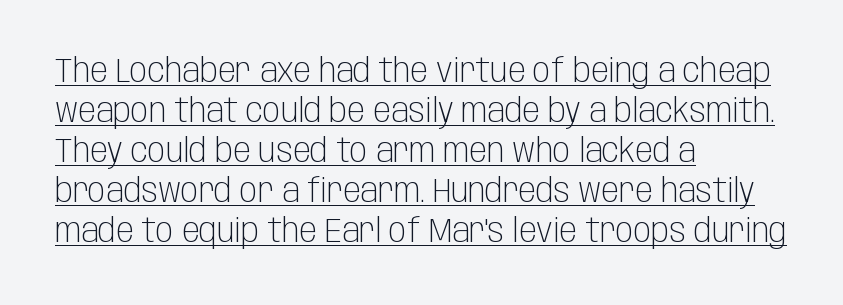
{"serif": "no", "italic": "no", "bold": "no", "weight": "light", "width": "condensed", "stroke_contrast": "low", "x_height": "large", "monospaced": "no", "underline": "yes", "align": "left", "line_spacing_ratio": 1.21, "letter_spacing": "normal", "letter_spacing_em": 0.0, "glyph_px": 33}
